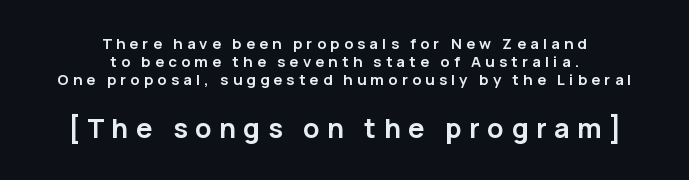
The image shows 27 px bold type, upright; set centered, line spacing 1.2x, unusually wide letter spacing (+0.28 em), not underlined; the second (bottom) block is 1.8x larger.
